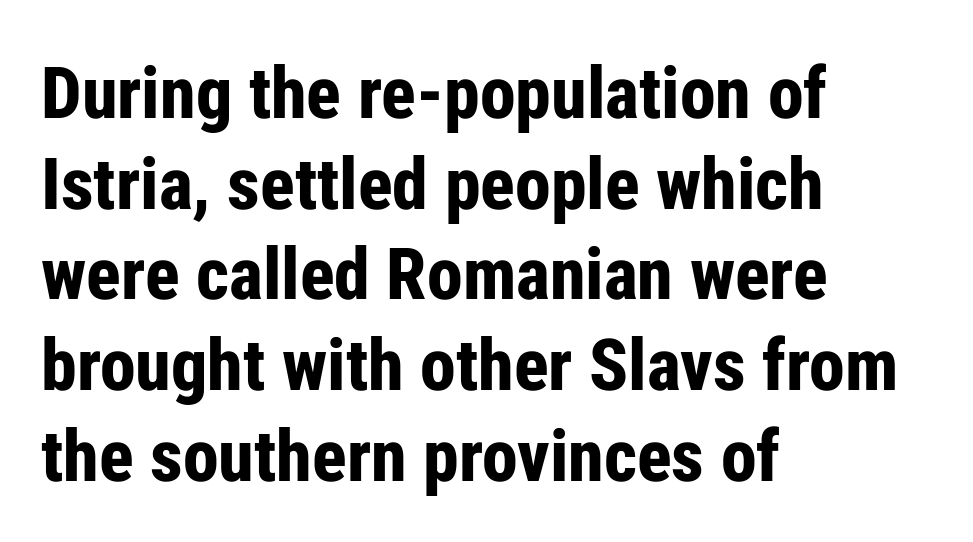
{"serif": "no", "italic": "no", "bold": "yes", "weight": "bold", "width": "condensed", "stroke_contrast": "low", "x_height": "medium", "monospaced": "no", "underline": "no", "align": "left", "line_spacing": "normal", "line_spacing_ratio": 1.26, "letter_spacing": "normal", "letter_spacing_em": 0.0, "glyph_px": 72}
